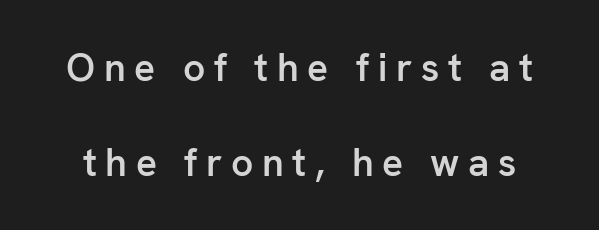
The words here are not underlined. Every letter is mildly thick-stroked: semibold rather than bold. Whoever set this chose breathing room over compactness in the vertical rhythm. Does the type have serifs? No, each stem ends abruptly. The rendering uses natural spacing where letterforms have individual widths. The specimen reads as upright at a glance.
